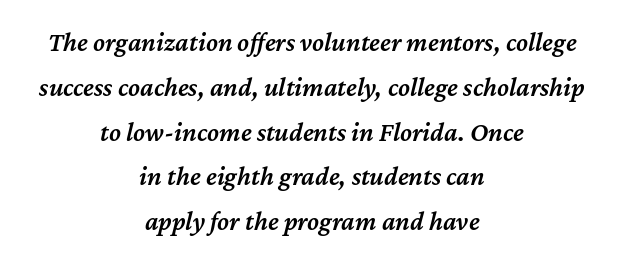
The image shows 27 px text type, italic (leaning right); set centered, normal line spacing (1.66x), normal letter spacing, not underlined.
